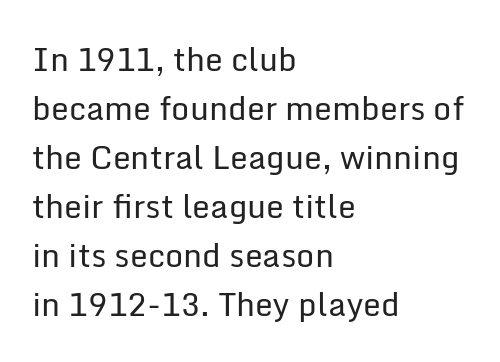
The image shows 32 px regular-weight sans-serif type, upright; set left-aligned, normal line spacing (1.53x), normal letter spacing, not underlined; low stroke contrast and a medium x-height.
